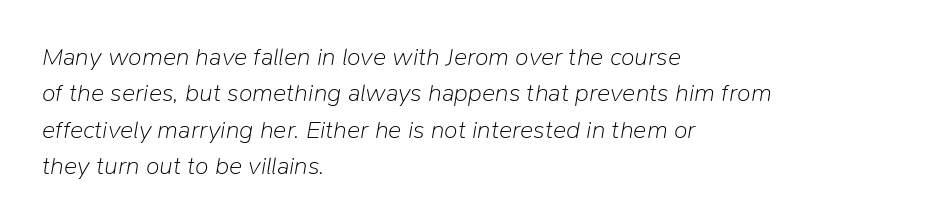
Q: Is the text bold? A: No.
Q: Is the text italic (slanted)? A: Yes, it leans right by about 9 degrees.
Q: Is the text underlined? A: No.
Q: How is the paragraph aligned? A: Left-aligned.
Q: Is the spacing between letters normal or unusually wide? A: Normal.
Q: Is the spacing between lines tight, normal or loose? A: Normal.
